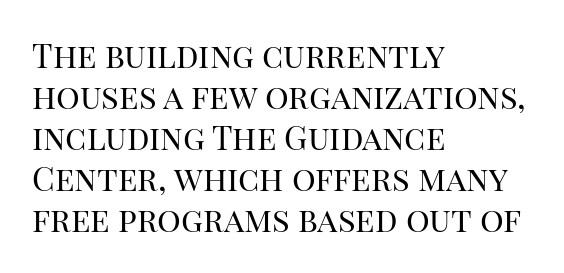
Q: Is the text bold? A: No.
Q: Is the text italic (slanted)? A: No, it is upright.
Q: Is the typeface a serif or a sans-serif typeface? A: Serif.
Q: Is the text underlined? A: No.
Q: How is the paragraph aligned? A: Left-aligned.
Q: Is the spacing between letters normal or unusually wide? A: Normal.
Q: Width (condensed, normal, or wide)? A: Normal.
Q: Stroke contrast? A: High.
Q: x-height? A: Large.
Q: Monospaced? A: No.
